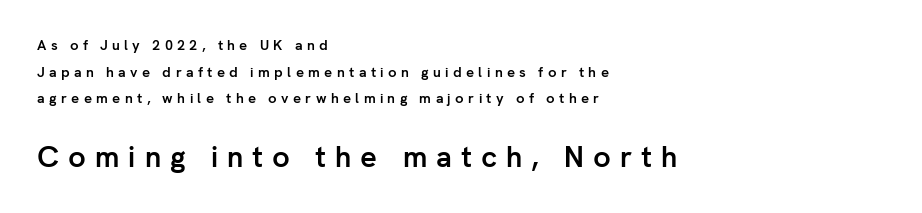
The image shows 29 px semibold sans-serif type, upright; set left-aligned, loose line spacing (1.91x), unusually wide letter spacing (+0.31 em), not underlined; the second (bottom) block is 2.07x larger; low stroke contrast and a medium x-height.
